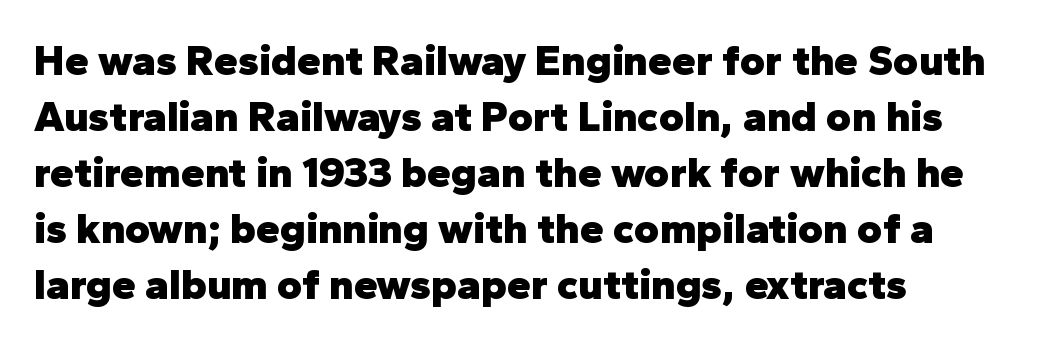
Q: Is the text bold? A: Yes.
Q: Is the text italic (slanted)? A: No, it is upright.
Q: Is the typeface a serif or a sans-serif typeface? A: Sans-serif.
Q: Is the text underlined? A: No.
Q: How is the paragraph aligned? A: Left-aligned.
Q: Is the spacing between letters normal or unusually wide? A: Normal.
Q: Is the spacing between lines tight, normal or loose? A: Normal.
Q: Width (condensed, normal, or wide)? A: Normal.
Q: Stroke contrast? A: Low.
Q: x-height? A: Medium.
Q: Monospaced? A: No.
